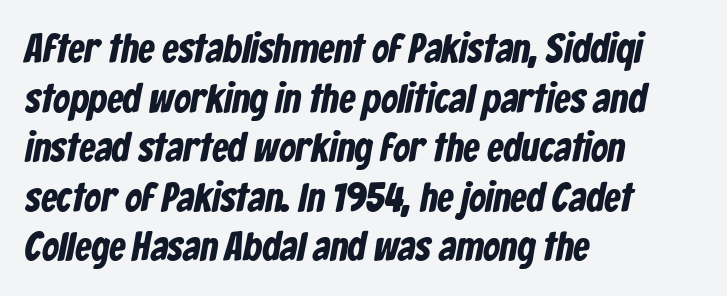
Q: Is the text bold? A: Yes.
Q: Is the typeface a serif or a sans-serif typeface? A: Sans-serif.
Q: Is the text underlined? A: No.
Q: How is the paragraph aligned? A: Left-aligned.
Q: Is the spacing between letters normal or unusually wide? A: Normal.
Q: Width (condensed, normal, or wide)? A: Condensed.
Q: Stroke contrast? A: Low.
Q: x-height? A: Medium.
Q: Monospaced? A: No.
